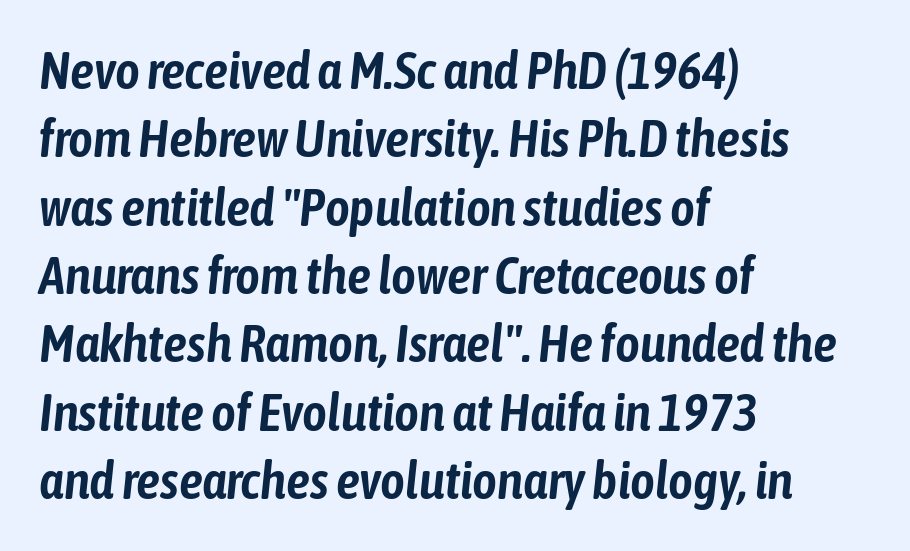
Evenly set lines give the paragraph a standard silhouette. Between one letter and the next there's only the usual sliver of space. Is this a fixed-width face? No — the glyphs have proportional, varying widths. Slant detected: the letters are inclined. Compared with a centered layout, this one pins lines to the left instead. Rule under the text: the space is simply empty.
